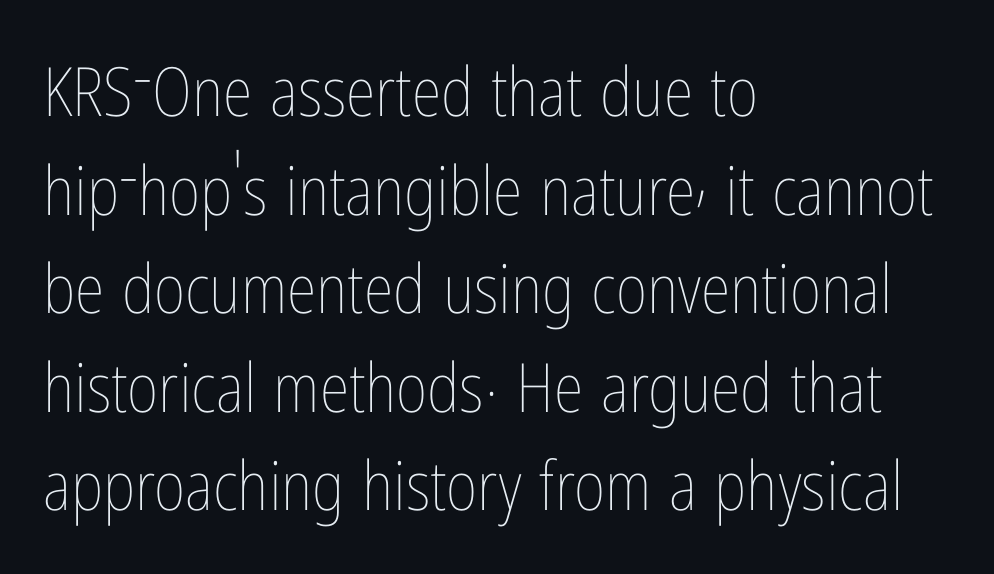
The image shows 68 px thin, condensed type, upright; set left-aligned, normal line spacing (1.45x), normal letter spacing, not underlined; low stroke contrast and a medium x-height.
